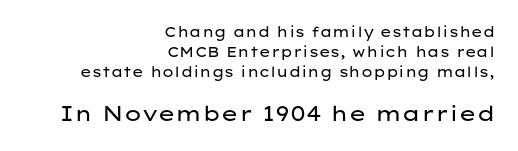
Successive baselines arrive at the customary interval. Here the second block reads like a headline and the first like body copy. Nope, not italic — everything's standing straight. Short note: letters normally spaced. The font is comparable to plain body text, perhaps lighter.
